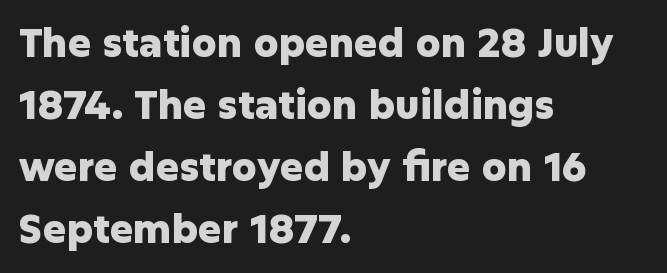
The image shows 39 px heavy sans-serif type, upright; set left-aligned, normal line spacing (1.59x), normal letter spacing, not underlined; low stroke contrast and a medium x-height.
